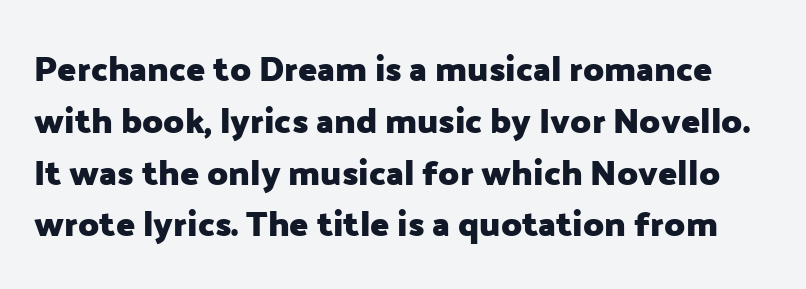
The image shows 35 px heavy sans-serif type, upright; set normal line spacing (1.48x), normal letter spacing, not underlined; low stroke contrast and a medium x-height.
